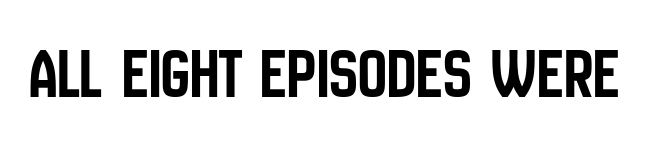
Characters remain perfectly vertical along every line. Characters follow at the spacing the type designer built in. Is this a fixed-width face? No — the glyphs have proportional, varying widths. Are there feet on the stems? There aren't — it's a sans. The specimen omits any rule beneath the text block's lines.
